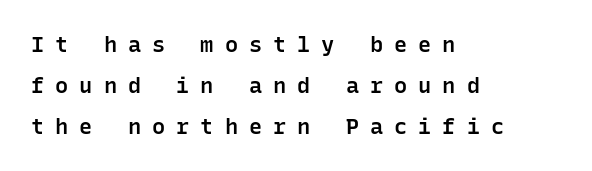
Q: Is the text bold? A: Semi-bold.
Q: Is the text italic (slanted)? A: No, it is upright.
Q: Is the text underlined? A: No.
Q: How is the paragraph aligned? A: Left-aligned.
Q: Is the spacing between letters normal or unusually wide? A: Unusually wide.
